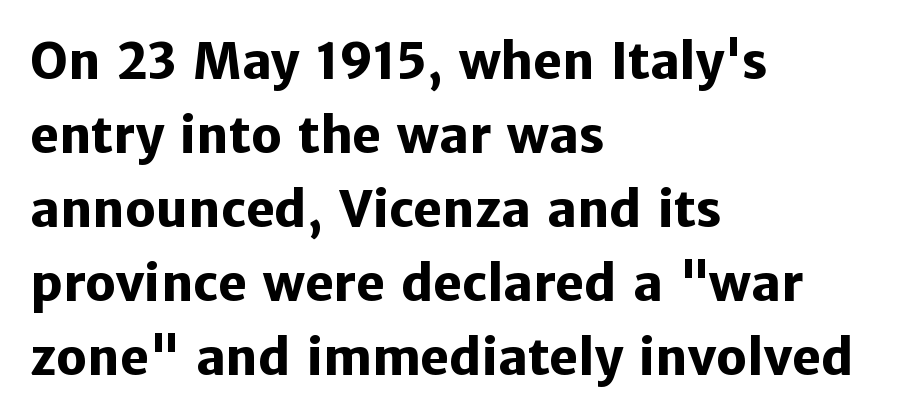
{"serif": "no", "italic": "no", "bold": "yes", "weight": "heavy", "width": "normal", "stroke_contrast": "low", "x_height": "medium", "monospaced": "no", "underline": "no", "align": "left", "line_spacing": "normal", "line_spacing_ratio": 1.51, "letter_spacing": "normal", "letter_spacing_em": 0.0, "glyph_px": 49}
